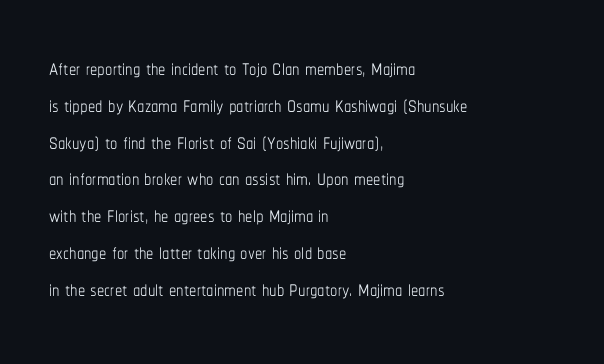
Tracking here is standard; glyphs follow each other at the usual distance. Type without underlining. Is this a fixed-width face? No — the glyphs have proportional, varying widths. Tall strokes in this sample are plumb rather than angled.
